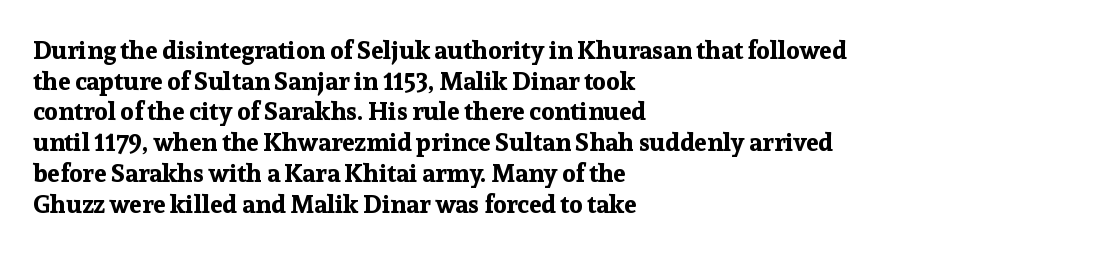
{"italic": "no", "bold": "yes", "underline": "no", "align": "left", "line_spacing_ratio": 1.23, "letter_spacing": "normal", "letter_spacing_em": 0.0, "glyph_px": 25}
